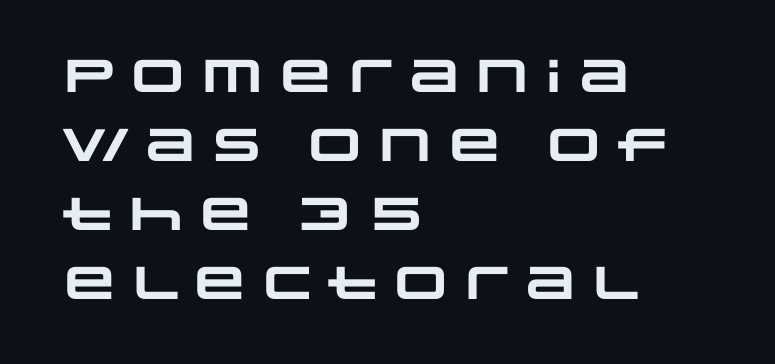
Q: Is the text bold? A: Yes.
Q: Is the typeface a serif or a sans-serif typeface? A: Sans-serif.
Q: Is the text underlined? A: No.
Q: How is the paragraph aligned? A: Left-aligned.
Q: Is the spacing between letters normal or unusually wide? A: Normal.
Q: Is the spacing between lines tight, normal or loose? A: Normal.
Q: Width (condensed, normal, or wide)? A: Wide.
Q: Stroke contrast? A: Low.
Q: x-height? A: Large.
Q: Monospaced? A: No.
